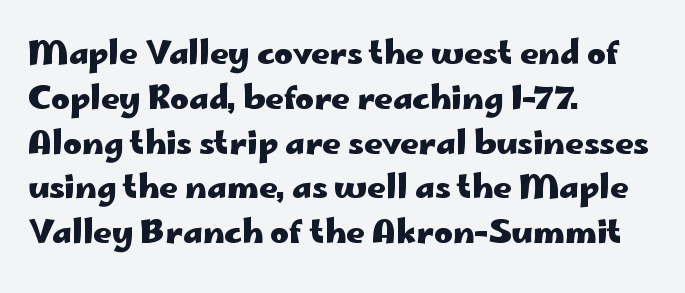
The image shows 32 px heavy, wide sans-serif type, upright; set left-aligned, normal line spacing (1.4x), normal letter spacing, not underlined; low stroke contrast and a small x-height.
